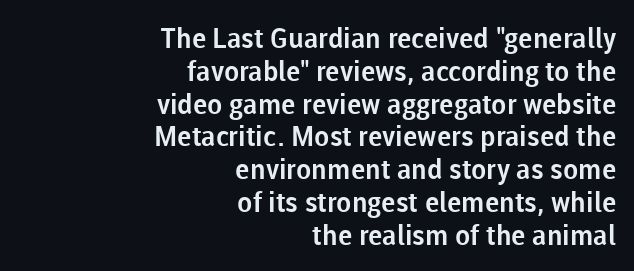
{"serif": "no", "italic": "no", "width": "normal", "stroke_contrast": "low", "x_height": "medium", "monospaced": "no", "underline": "no", "align": "right", "line_spacing_ratio": 1.17, "letter_spacing": "normal", "letter_spacing_em": 0.0, "glyph_px": 28}
